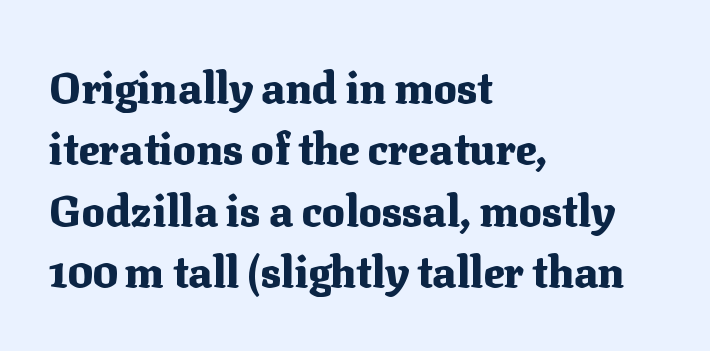
What's the leading like? Ordinary, nothing unusual. What kind of face is this? One with serifs. The passage shown is typed in a proportional face where columns would drift. In terms of letterspacing, this is plain default setting. Underline: absent. You'd pick this weight for a headline — it's a proper bold.
